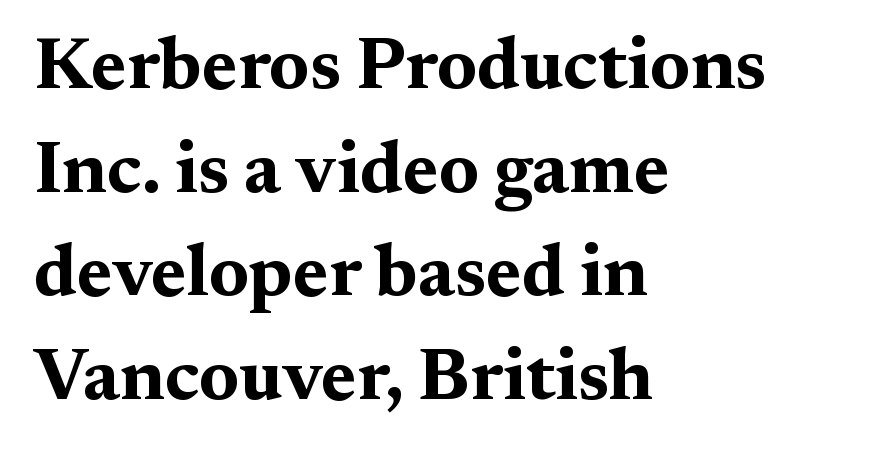
{"serif": "yes", "italic": "no", "bold": "yes", "weight": "bold", "width": "wide", "stroke_contrast": "medium", "x_height": "medium", "monospaced": "no", "underline": "no", "align": "left", "line_spacing": "normal", "line_spacing_ratio": 1.42, "letter_spacing": "normal", "letter_spacing_em": 0.0, "glyph_px": 73}
